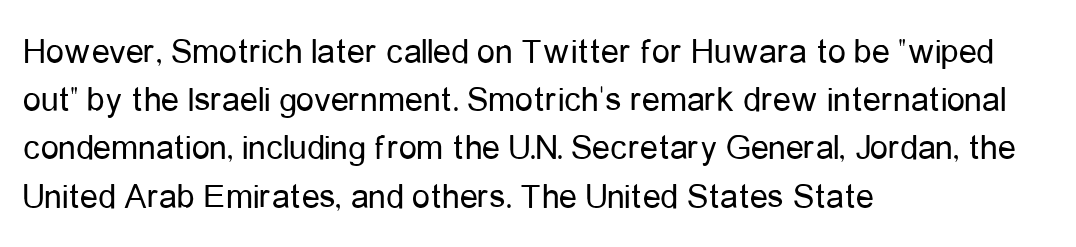
Q: Is the text bold? A: No.
Q: Is the text italic (slanted)? A: No, it is upright.
Q: Is the typeface a serif or a sans-serif typeface? A: Sans-serif.
Q: Is the text underlined? A: No.
Q: How is the paragraph aligned? A: Left-aligned.
Q: Is the spacing between letters normal or unusually wide? A: Normal.
Q: Is the spacing between lines tight, normal or loose? A: Normal.
Q: Width (condensed, normal, or wide)? A: Condensed.
Q: Stroke contrast? A: Low.
Q: x-height? A: Medium.
Q: Monospaced? A: No.
